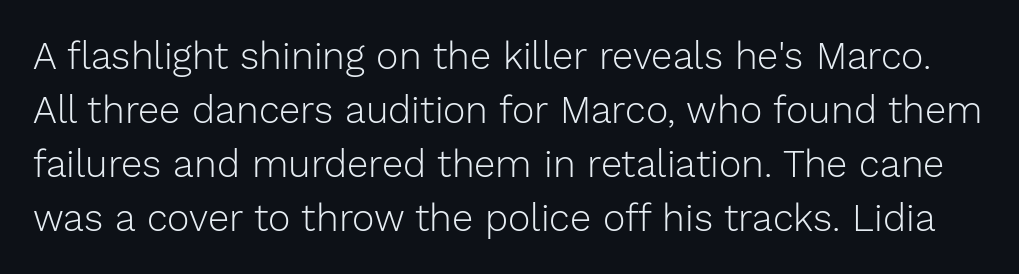
Is the letter spacing exaggerated? No — it looks like the ordinary default. Look at the bottom of the vertical strokes: they stop flat, with no serifs. Check the space under the baseline: it is left empty. The font sits on the lighter half of the weight spectrum, regular included.
